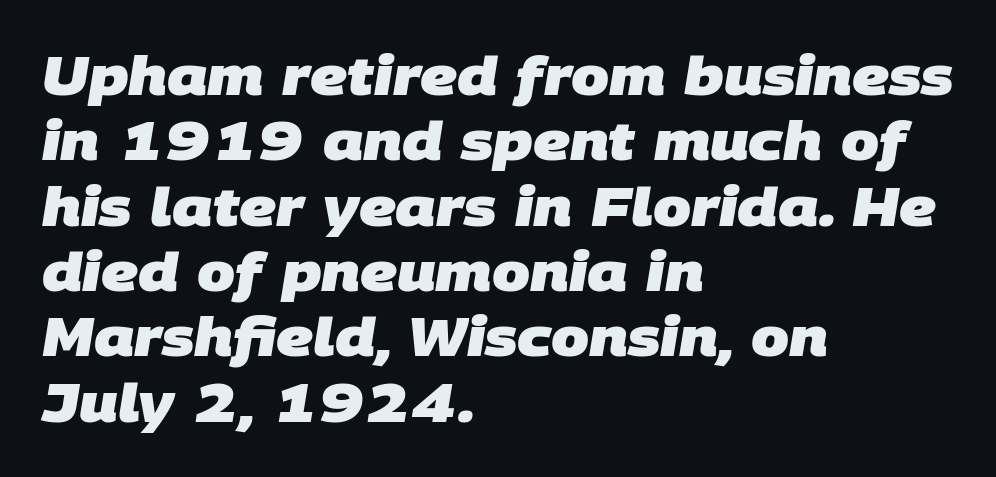
Q: Is the text bold? A: Yes.
Q: Is the typeface a serif or a sans-serif typeface? A: Sans-serif.
Q: Is the text underlined? A: No.
Q: How is the paragraph aligned? A: Left-aligned.
Q: Is the spacing between letters normal or unusually wide? A: Normal.
Q: Width (condensed, normal, or wide)? A: Normal.
Q: Stroke contrast? A: Low.
Q: x-height? A: Large.
Q: Monospaced? A: No.
